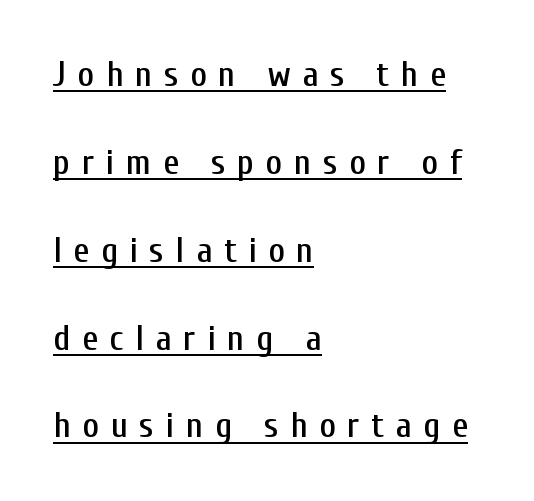
Looks like regular typesetting: each glyph gets only the width it needs. Note: no serifs on the glyphs. The setting favours the left margin, as ordinary paragraphs usually do. This sample trades compactness for vertical openness between lines. Has an underline been added? It has. Every stem runs plumb, perpendicular to the baseline.
